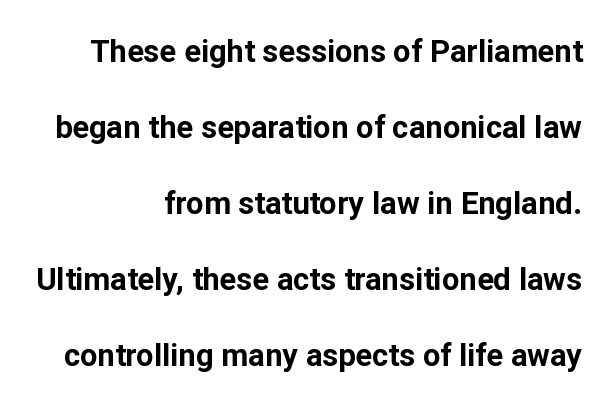
The image shows 31 px bold sans-serif type, upright; set right-aligned, loose line spacing (2.45x), normal letter spacing, not underlined; low stroke contrast and a medium x-height.
